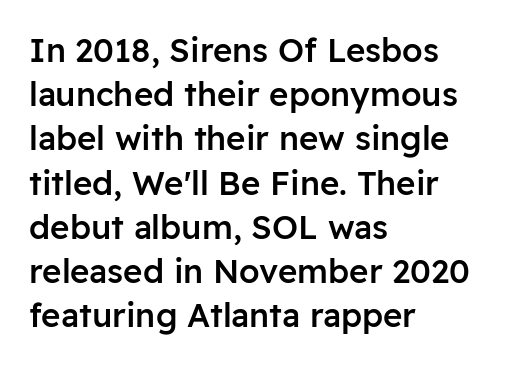
The image shows 33 px semibold sans-serif type, upright; set left-aligned, normal line spacing (1.34x), normal letter spacing, not underlined; low stroke contrast and a medium x-height.
